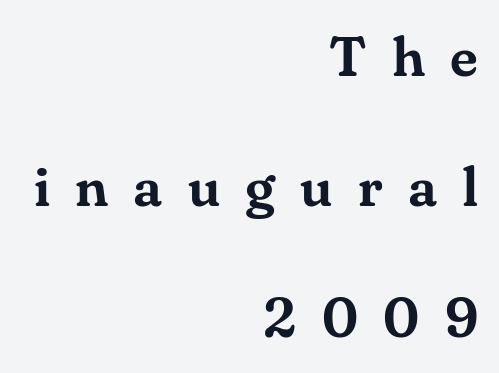
Q: Is the text italic (slanted)? A: No, it is upright.
Q: Is the typeface a serif or a sans-serif typeface? A: Serif.
Q: Is the text underlined? A: No.
Q: How is the paragraph aligned? A: Right-aligned.
Q: Is the spacing between letters normal or unusually wide? A: Unusually wide.
Q: Is the spacing between lines tight, normal or loose? A: Loose.
Q: Width (condensed, normal, or wide)? A: Normal.
Q: Stroke contrast? A: Medium.
Q: x-height? A: Small.
Q: Monospaced? A: No.
